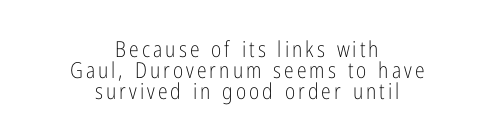
{"italic": "no", "bold": "no", "underline": "no", "align": "center", "line_spacing": "tight", "line_spacing_ratio": 0.95, "glyph_px": 22}
